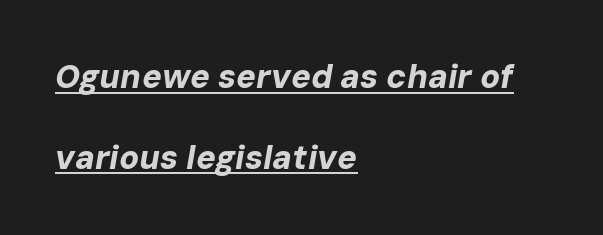
{"italic": "yes", "lean": "right", "slant_degrees": 10, "bold": "yes", "weight": "bold", "width": "normal", "stroke_contrast": "low", "x_height": "medium", "monospaced": "no", "underline": "yes", "align": "left", "line_spacing": "loose", "line_spacing_ratio": 2.45, "letter_spacing": "normal", "letter_spacing_em": 0.0, "glyph_px": 33}
